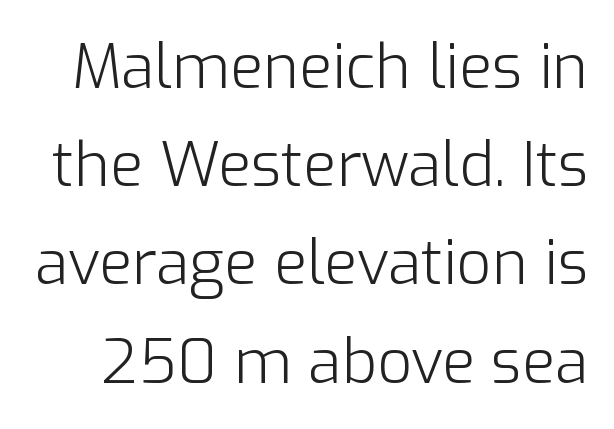
Q: Is the text bold? A: No.
Q: Is the text italic (slanted)? A: No, it is upright.
Q: Is the typeface a serif or a sans-serif typeface? A: Sans-serif.
Q: Is the text underlined? A: No.
Q: Is the spacing between letters normal or unusually wide? A: Normal.
Q: Is the spacing between lines tight, normal or loose? A: Normal.
Q: Width (condensed, normal, or wide)? A: Normal.
Q: Stroke contrast? A: Low.
Q: x-height? A: Medium.
Q: Monospaced? A: No.
